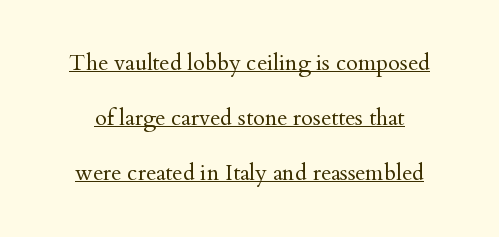
Q: Is the text bold? A: No.
Q: Is the text italic (slanted)? A: No, it is upright.
Q: Is the text underlined? A: Yes.
Q: Is the spacing between letters normal or unusually wide? A: Normal.
Q: Is the spacing between lines tight, normal or loose? A: Loose.
